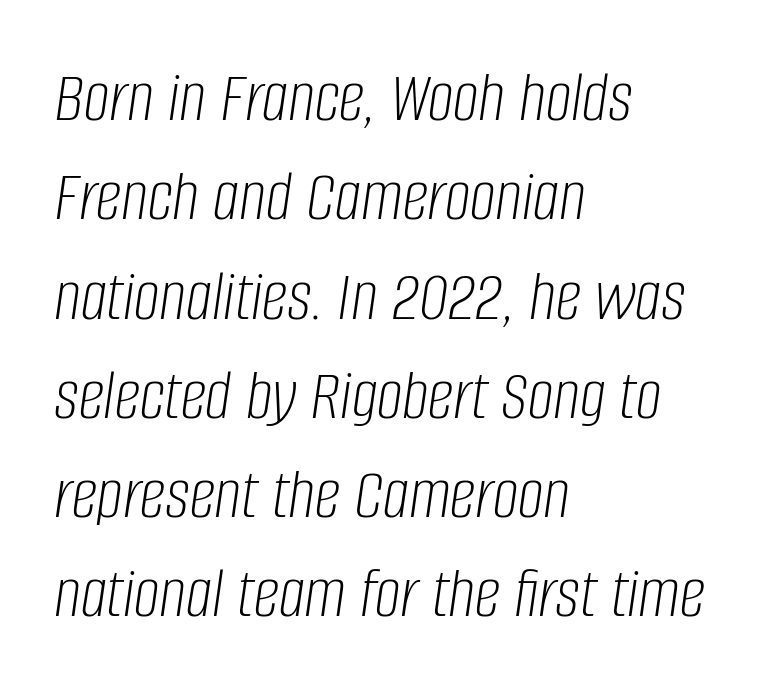
A bare baseline throughout the passage. A light-to-regular cut is what we see here. This is oblique type, the kind used for emphasis or titles. Glyph-to-glyph distance matches everyday printed text.
